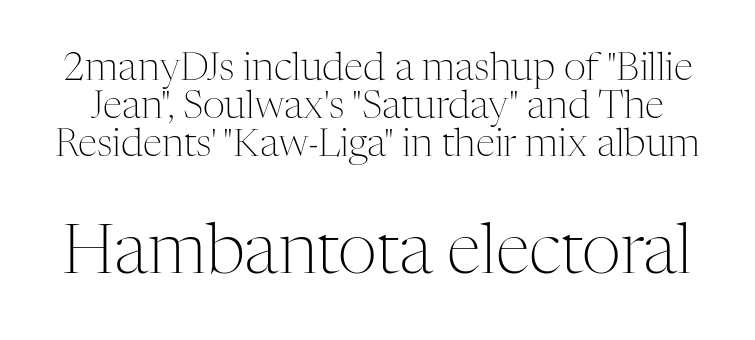
Here the glyphs are tracked normally, forming tight word shapes. The zone under the glyphs is completely vacant. Note: smaller setting up top, larger setting below. In terms of leading, this rendering errs on the cramped side. This reads as an unemphasized weight, regular at the heaviest. Unlike a clean sans, this face finishes its strokes with serifs.
